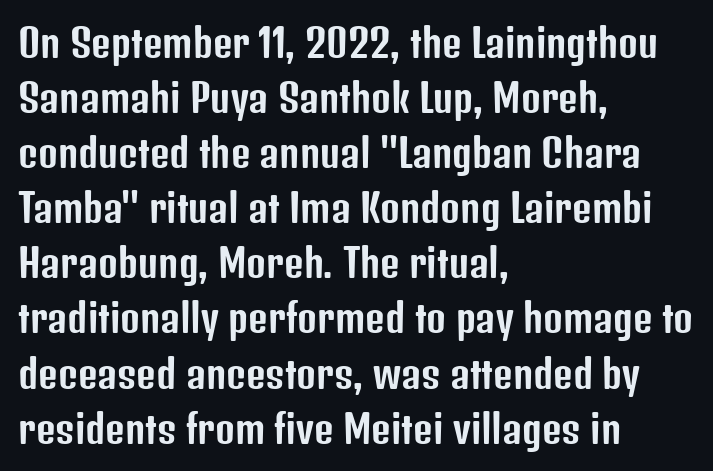
Does the type have serifs? No, each stem ends abruptly. Here the glyphs are tracked normally, forming tight word shapes. Upright lettering throughout. Do the characters align in a grid? No, the font is proportional. Beneath every word, the page is bare. The space between consecutive lines is moderate.
